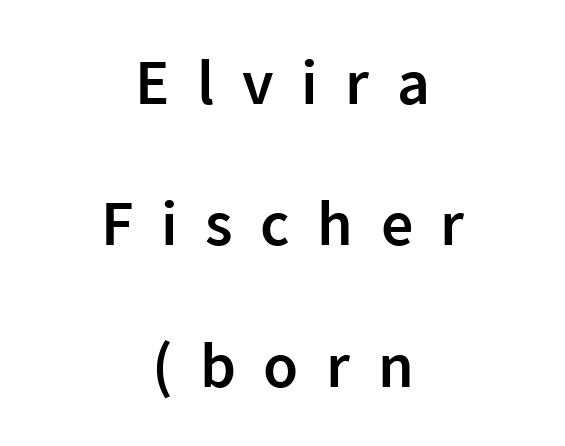
The face used here is proportionally spaced, like ordinary book or web type. The passage shown stacks its lines with a broad gap. Each letter's strokes conclude bluntly, with no projecting serifs. Decoration check: the copy has no underline. The tracking reads as deliberately expanded to a designer's eye. The face used here is a semibold: visibly heavier than regular, lighter than bold.
